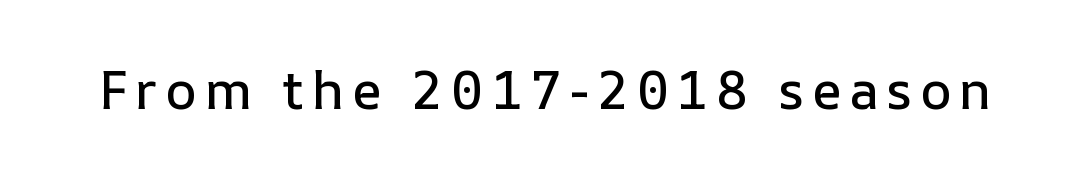
The image shows 53 px text type, upright; set not underlined; low stroke contrast and a medium x-height.
